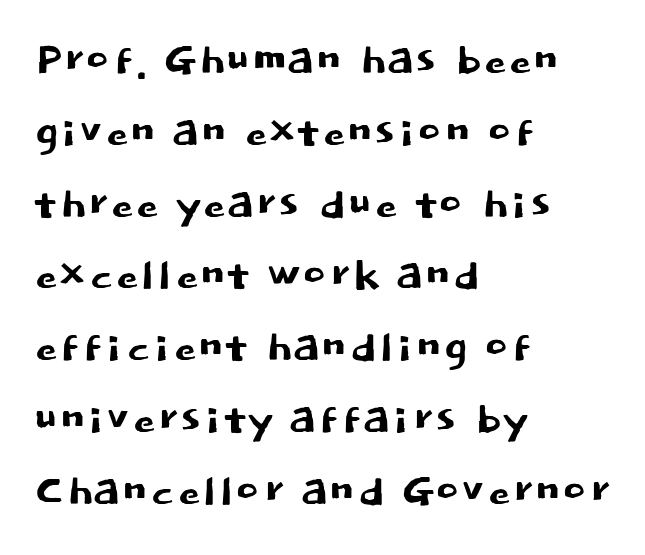
The image shows 57 px sans-serif type, upright; set left-aligned, normal line spacing (1.26x), normal letter spacing, not underlined; low stroke contrast and a large x-height.
